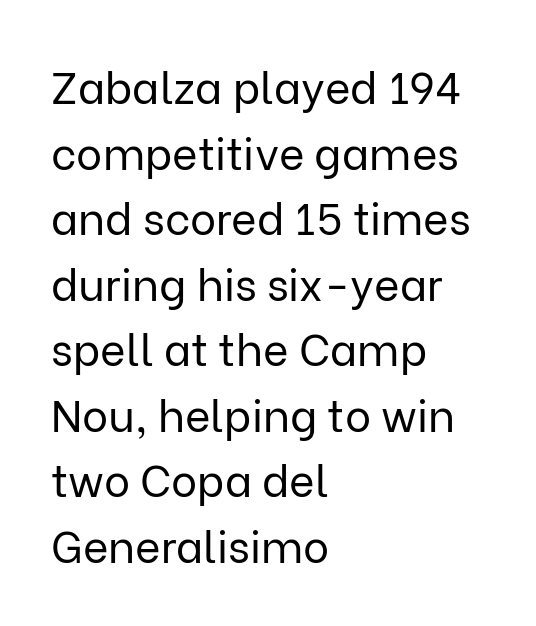
Bare-footed words on every line. The specimen reads as upright at a glance. The typesetter chose a ragged-right arrangement here. The type is set solid horizontally, with unmodified tracking.
